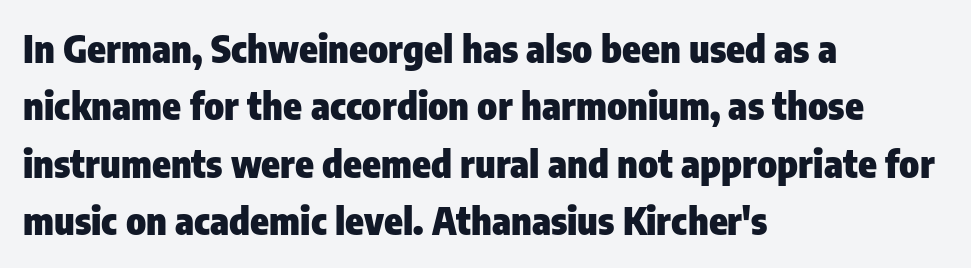
{"serif": "no", "italic": "no", "bold": "yes", "weight": "heavy", "width": "condensed", "stroke_contrast": "low", "x_height": "medium", "monospaced": "no", "underline": "no", "align": "left", "line_spacing": "normal", "line_spacing_ratio": 1.51, "letter_spacing": "normal", "letter_spacing_em": 0.0, "glyph_px": 38}
